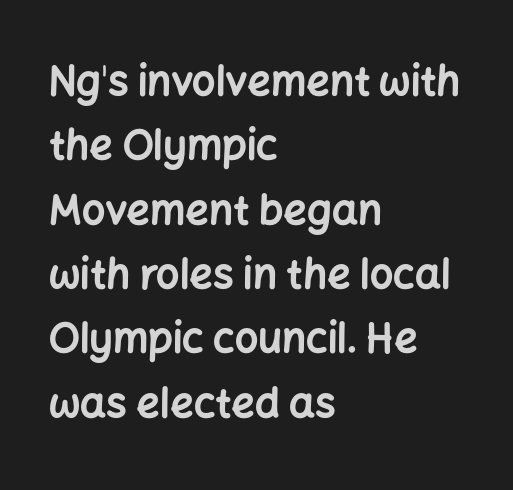
{"serif": "no", "italic": "no", "bold": "yes", "weight": "bold", "width": "normal", "stroke_contrast": "low", "x_height": "medium", "monospaced": "no", "underline": "no", "align": "left", "line_spacing": "normal", "line_spacing_ratio": 1.57, "letter_spacing": "normal", "letter_spacing_em": 0.0, "glyph_px": 41}
